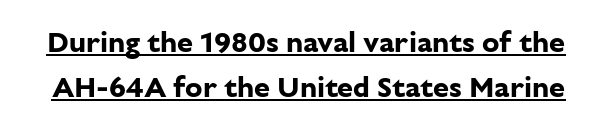
The image shows 29 px bold sans-serif type, upright; set normal line spacing (1.55x), normal letter spacing, underlined; low stroke contrast and a medium x-height.
